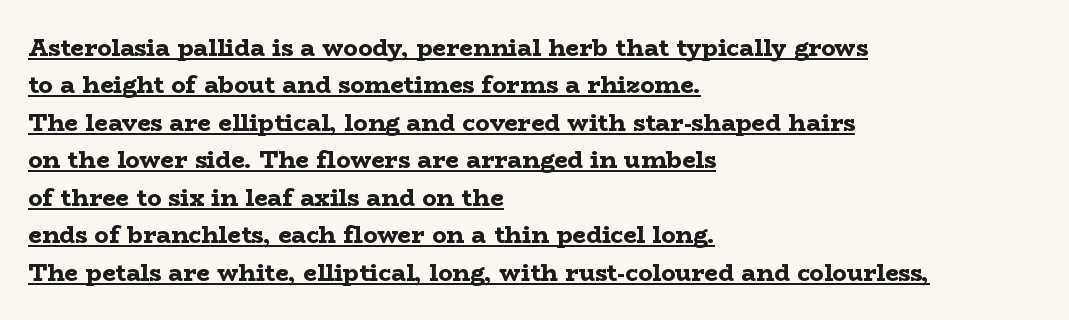
{"italic": "no", "bold": "yes", "underline": "yes", "align": "left", "line_spacing": "normal", "line_spacing_ratio": 1.56, "letter_spacing": "normal", "letter_spacing_em": 0.0, "glyph_px": 24}
